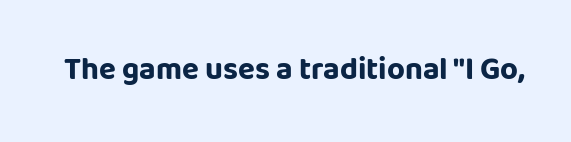
Q: Is the text bold? A: Yes.
Q: Is the text italic (slanted)? A: No, it is upright.
Q: Is the typeface a serif or a sans-serif typeface? A: Sans-serif.
Q: Is the text underlined? A: No.
Q: Is the spacing between letters normal or unusually wide? A: Normal.
Q: Width (condensed, normal, or wide)? A: Normal.
Q: Stroke contrast? A: Low.
Q: x-height? A: Large.
Q: Monospaced? A: No.
